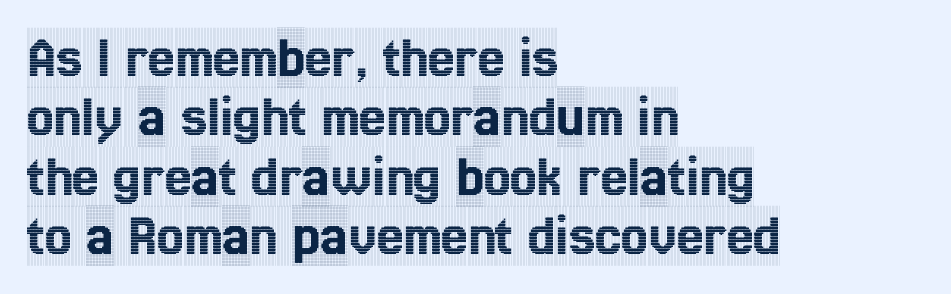
What's the leading like? Squeezed, with rows nearly overlapping. Examine the stroke ends and you'll spot serifs. The typography opts for an upright posture over an oblique one. Only glyphs here, with clear space below each row. The paragraph shown leans on its left margin. Looks like regular typesetting: each glyph gets only the width it needs.
